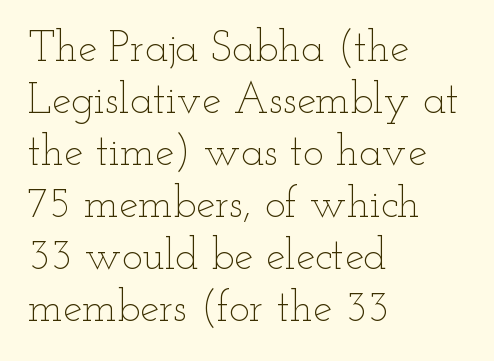
Q: Is the text bold? A: No.
Q: Is the text italic (slanted)? A: No, it is upright.
Q: Is the text underlined? A: No.
Q: How is the paragraph aligned? A: Left-aligned.
Q: Is the spacing between letters normal or unusually wide? A: Normal.
Q: Width (condensed, normal, or wide)? A: Wide.
Q: Stroke contrast? A: Low.
Q: x-height? A: Small.
Q: Monospaced? A: No.
